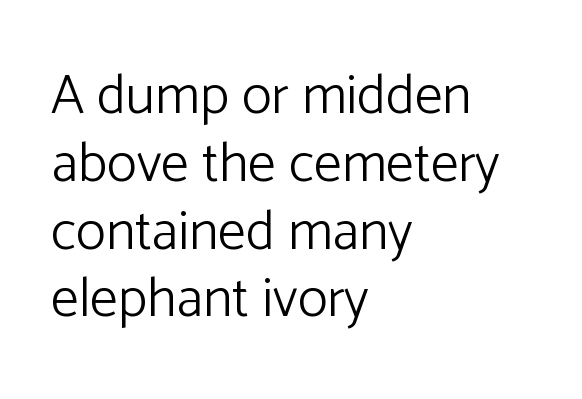
The image shows 56 px light sans-serif type, upright; set left-aligned, line spacing 1.21x, normal letter spacing, not underlined; low stroke contrast and a medium x-height.
